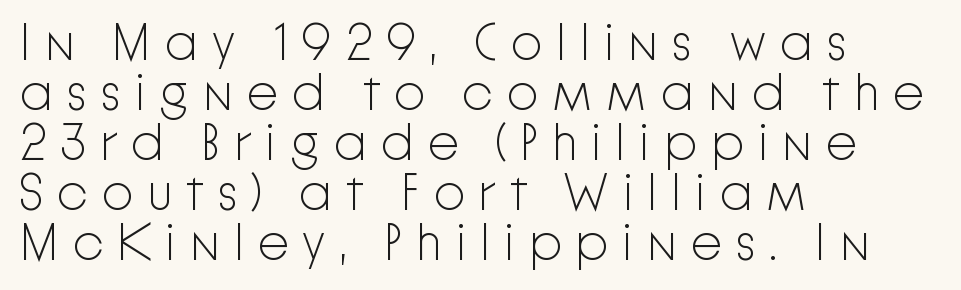
Substantial extra tracking has been applied to these lines. Typeset ragged right — the left edge is the straight one. Reading down the column, the eye jumps only a short way to each next line. Check the space under the baseline: it is left empty. Posture: upright roman.
